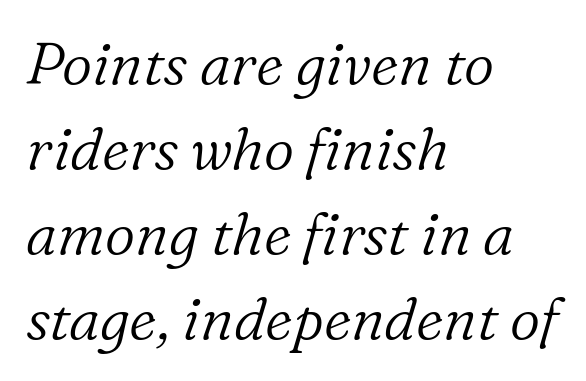
The image shows 59 px light serif type, italic (leaning right); set left-aligned, normal line spacing (1.44x), normal letter spacing, not underlined; low stroke contrast and a medium x-height.
